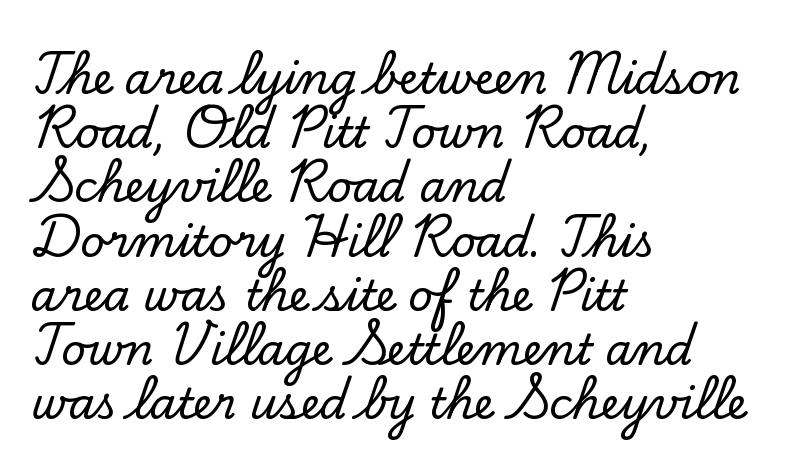
Q: Is the text italic (slanted)? A: Yes.
Q: Is the typeface a serif or a sans-serif typeface? A: Serif.
Q: Is the text underlined? A: No.
Q: How is the paragraph aligned? A: Left-aligned.
Q: Is the spacing between letters normal or unusually wide? A: Normal.
Q: Is the spacing between lines tight, normal or loose? A: Normal.
Q: Width (condensed, normal, or wide)? A: Normal.
Q: Stroke contrast? A: Low.
Q: x-height? A: Small.
Q: Monospaced? A: No.
